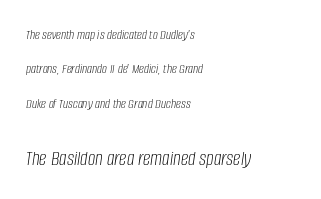
The passage shown has conventional tracking throughout. One glance says open: line gaps are wider than usual. Posture: slanted. Look at the glyph heights: the lower group is clearly the bigger setting. Which margin do the lines hug? The left one — the right edge is uneven. This reads as an unemphasized weight, regular at the heaviest.
